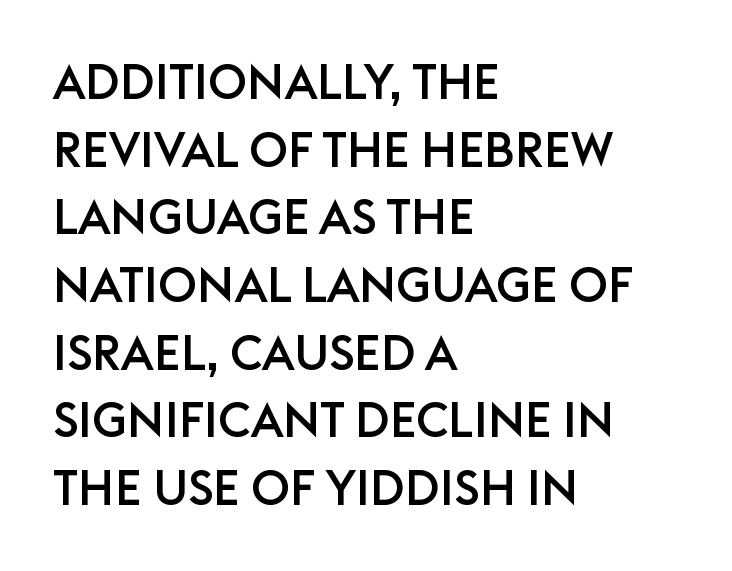
Character widths vary here, with narrow letters taking less room than wide ones. What's the leading like? Ordinary, nothing unusual. Unmarked baselines from the first word to the last. The text block is weighted toward the left margin, trailing off unevenly rightward.
